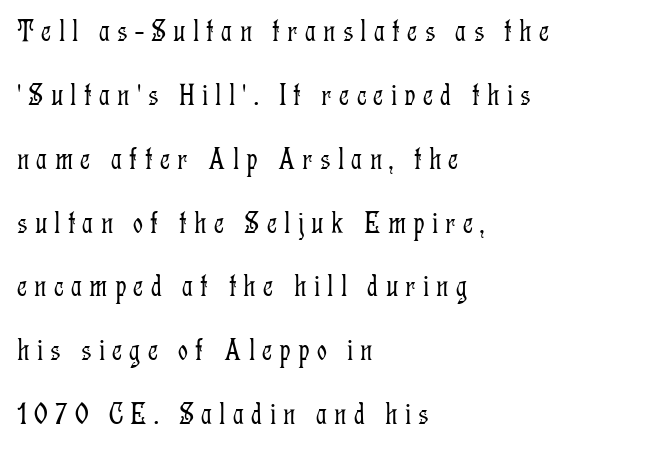
{"serif": "yes", "italic": "no", "bold": "no", "weight": "light", "width": "condensed", "stroke_contrast": "low", "x_height": "medium", "monospaced": "no", "underline": "no", "align": "left", "line_spacing": "loose", "line_spacing_ratio": 2.06, "letter_spacing": "wide", "letter_spacing_em": 0.23, "glyph_px": 31}
